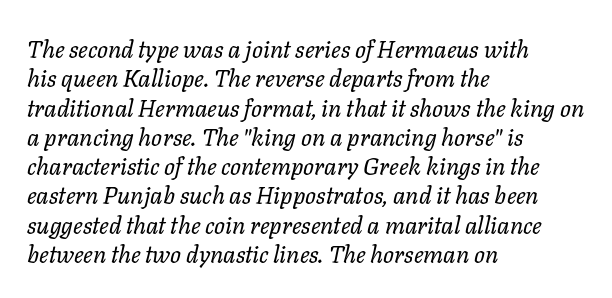
Characters are canted at an angle relative to the baseline's perpendicular. This rendering leaves character spacing at its baseline value. The space beneath each line is pristine and unruled. Teacher's note: observe the even left margin — that is flush-left alignment. The strokes carry an ordinary text weight at most.
